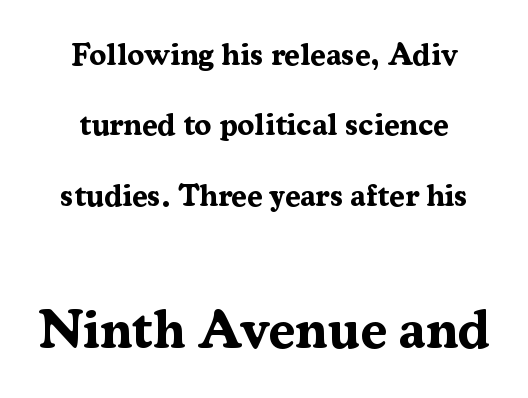
In CSS terms this would be text-align: center. Reading top to bottom, the characters get bigger at the block break. Note: serifs present on the glyphs. You could call the tracking neutral — neither tight nor loose. The rendering uses natural spacing where letterforms have individual widths.
